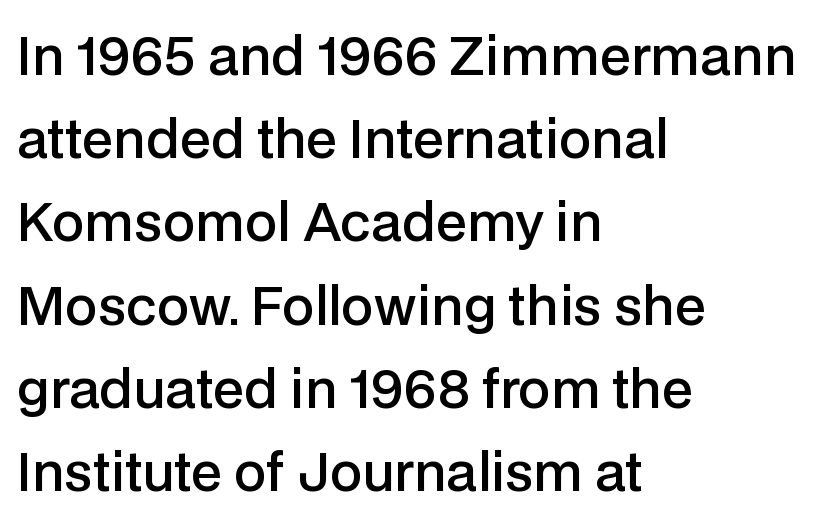
Q: Is the text bold? A: Semi-bold.
Q: Is the text italic (slanted)? A: No, it is upright.
Q: Is the typeface a serif or a sans-serif typeface? A: Sans-serif.
Q: Is the text underlined? A: No.
Q: How is the paragraph aligned? A: Left-aligned.
Q: Is the spacing between letters normal or unusually wide? A: Normal.
Q: Is the spacing between lines tight, normal or loose? A: Normal.
Q: Width (condensed, normal, or wide)? A: Normal.
Q: Stroke contrast? A: Low.
Q: x-height? A: Medium.
Q: Monospaced? A: No.
